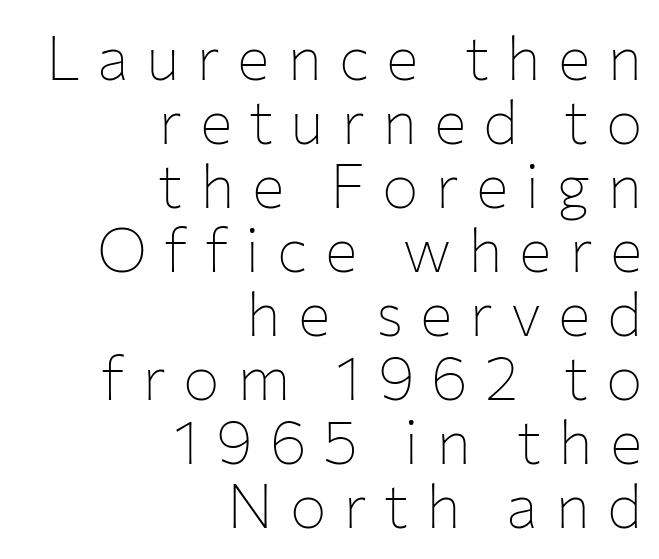
How are the letters spaced? Widely, with obvious added tracking. Check under the words: just untouched page. Is there any slant? The stems are plumb. Think of a printed novel: that variable character pitch is what you see here.
